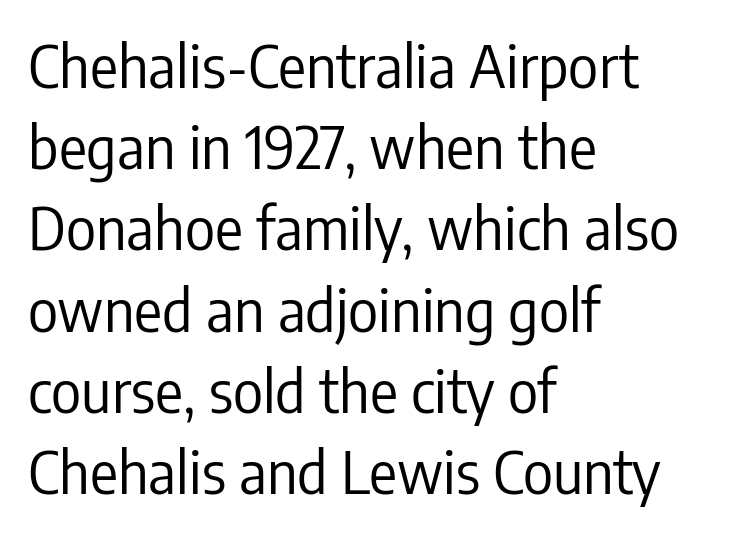
Caption: face not bold, strokes unweighted. The text was rendered using a sans face with plain stroke endings. Think of a printed novel: that variable character pitch is what you see here. No italicization has been applied; the sample stays upright.
